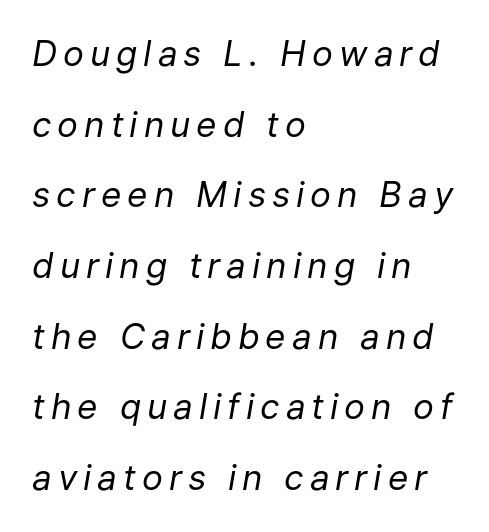
Loosely led — the rows are spread out. The specimen reads as italic at a glance. Line starts are locked; line ends wander. The words here are not underlined. Bold? No — there's no thickening of the strokes. The passage shown is typed in a proportional face where columns would drift.
